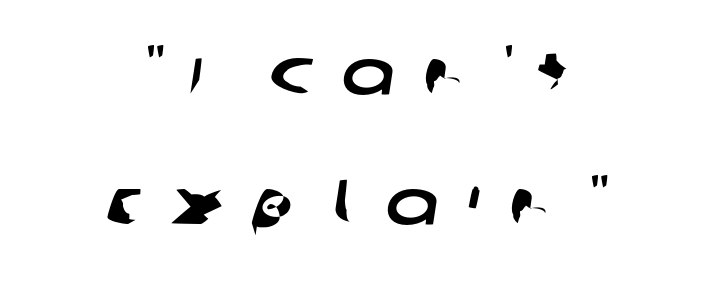
You could not count columns in this text — the font is proportionally spaced. Quick note: interline space is abundant. Look at the bottom of the vertical strokes: they stop flat, with no serifs. Just letters on the line, the space beneath them empty. Short note: letters widely spaced. Teacher's note: observe the equal gaps on both sides — that is centered alignment.
